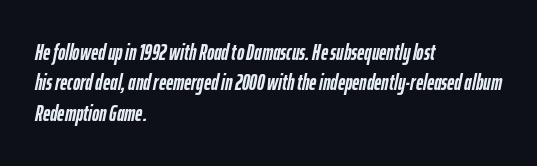
The compositor pushed each line to the left boundary. Thick stems and heavy bowls — unmistakably bold. Notice how the stems are inclined rather than vertical — that's the hallmark of italics. Rule under the text: the space is simply empty.
